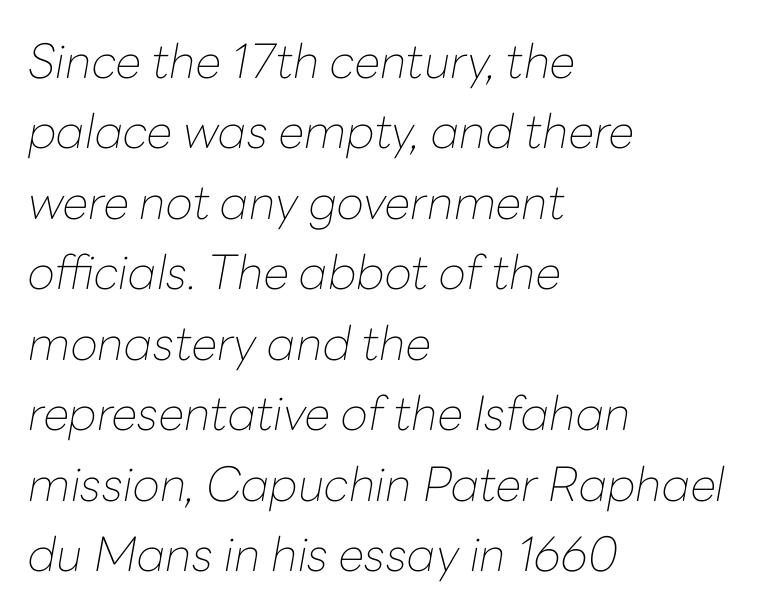
Q: Is the text bold? A: No.
Q: Is the text italic (slanted)? A: Yes, it leans right by about 10 degrees.
Q: Is the text underlined? A: No.
Q: How is the paragraph aligned? A: Left-aligned.
Q: Is the spacing between letters normal or unusually wide? A: Normal.
Q: Is the spacing between lines tight, normal or loose? A: Normal.
Q: Width (condensed, normal, or wide)? A: Normal.
Q: Stroke contrast? A: Low.
Q: x-height? A: Medium.
Q: Monospaced? A: No.
